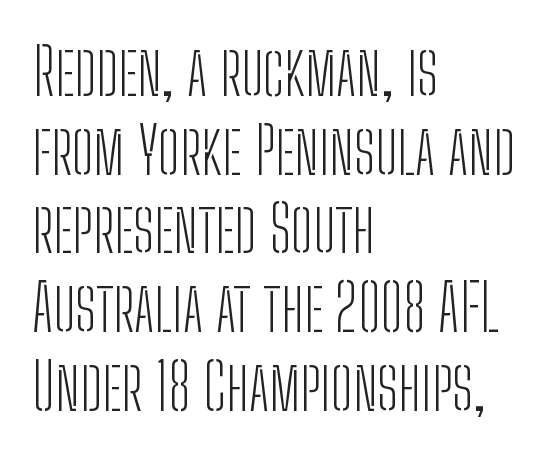
The image shows 65 px light, condensed sans-serif type, upright; set left-aligned, line spacing 1.21x, normal letter spacing, not underlined; low stroke contrast and a medium x-height.
